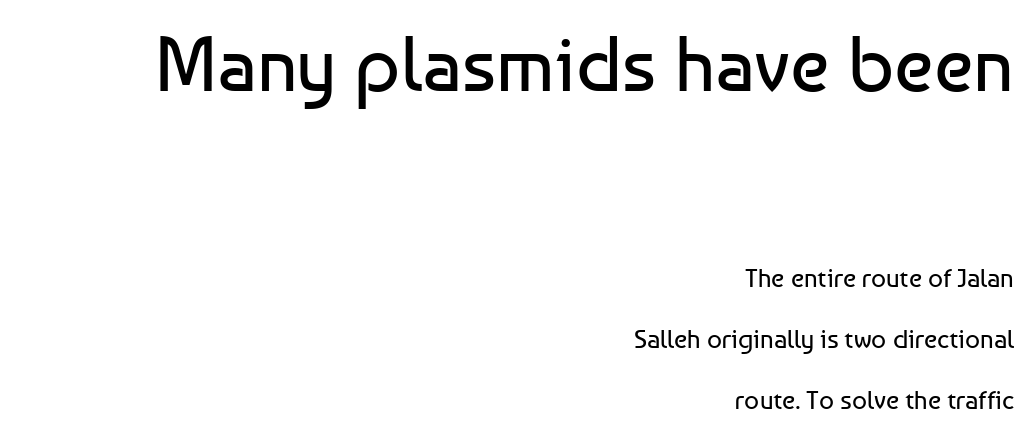
{"serif": "no", "italic": "no", "bold": "no", "weight": "regular", "width": "normal", "stroke_contrast": "low", "x_height": "medium", "monospaced": "no", "underline": "no", "align": "right", "line_spacing": "loose", "line_spacing_ratio": 2.34, "letter_spacing": "normal", "letter_spacing_em": 0.0, "larger_block": "first", "size_ratio": 3.0, "glyph_px": 78}
